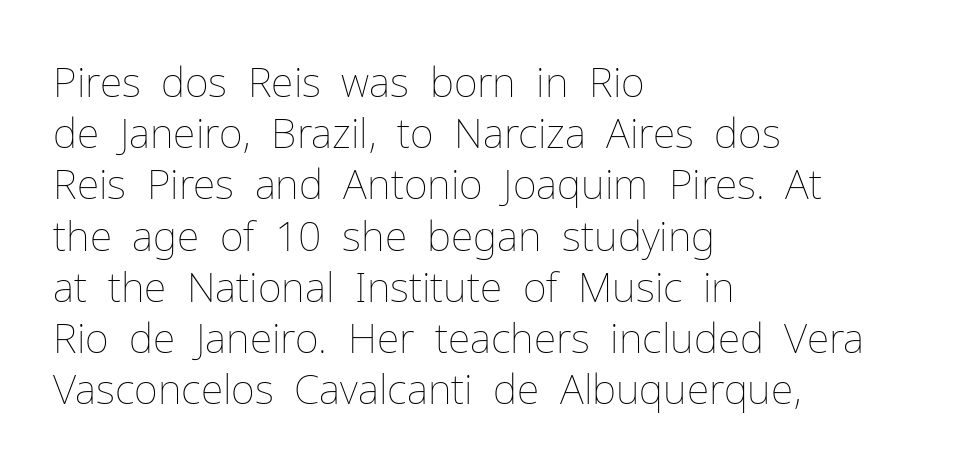
The image shows 41 px thin type, upright; set left-aligned, normal line spacing (1.25x), normal letter spacing, not underlined; low stroke contrast and a medium x-height.
